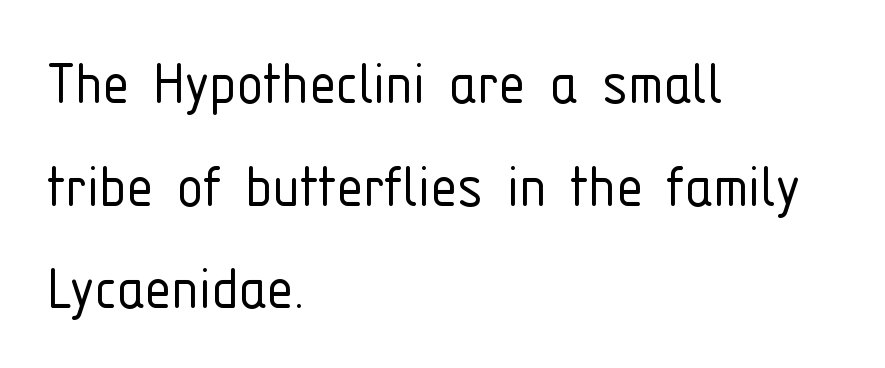
Q: Is the text bold? A: No.
Q: Is the text italic (slanted)? A: No, it is upright.
Q: Is the typeface a serif or a sans-serif typeface? A: Sans-serif.
Q: Is the text underlined? A: No.
Q: How is the paragraph aligned? A: Left-aligned.
Q: Is the spacing between letters normal or unusually wide? A: Normal.
Q: Is the spacing between lines tight, normal or loose? A: Normal.
Q: Width (condensed, normal, or wide)? A: Condensed.
Q: Stroke contrast? A: Low.
Q: x-height? A: Medium.
Q: Monospaced? A: No.
